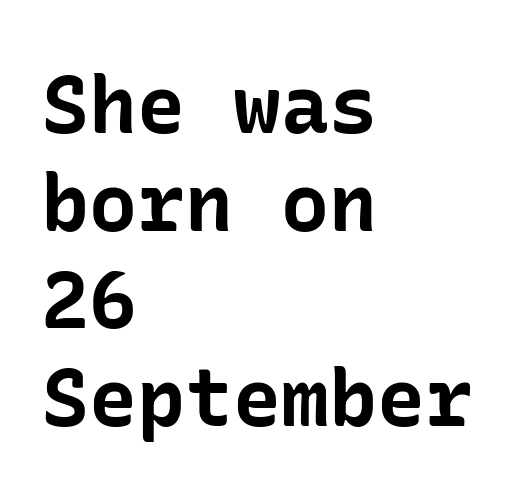
The image shows 80 px bold sans-serif type, upright; set left-aligned, line spacing 1.22x, normal letter spacing, not underlined; low stroke contrast and a medium x-height.
